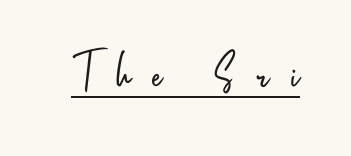
The face looks like a standard text weight, possibly lighter. The face used here is rendered with a markedly widened letterfit. Notice how a bar underscores the lettering throughout. Do the characters align in a grid? No, the font is proportional. The rendering shows plain stroke endings on the letterforms — a sans-serif design.
